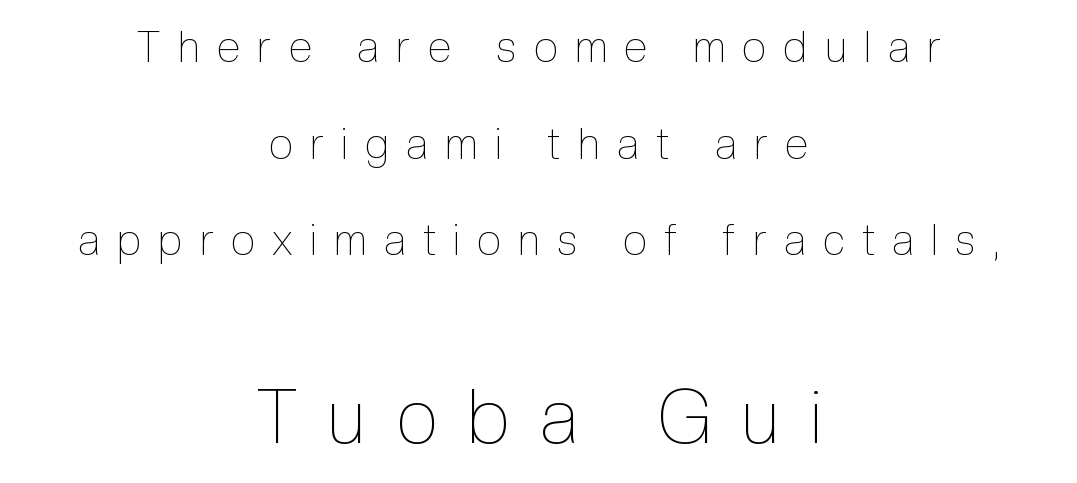
Block two is the big one; block one sits smaller above it. Does the copy run flush right? No — it is centered line by line. Letters rest on an invisible, unmarked baseline. Summary of vertical rhythm: relaxed, with wide interline spacing. Every character sits straight up, as roman type does. A typesetter would call this proportional, since set widths differ per character.
